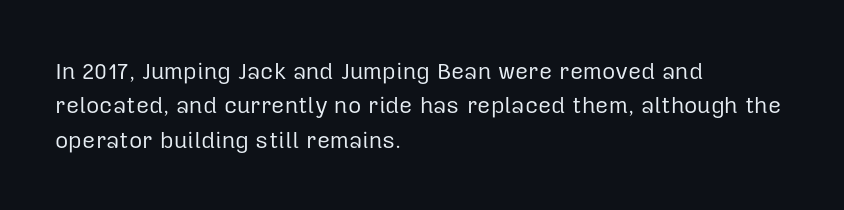
{"italic": "no", "bold": "no", "underline": "no", "align": "left", "line_spacing": "normal", "line_spacing_ratio": 1.5, "letter_spacing": "normal", "letter_spacing_em": 0.0, "glyph_px": 23}
